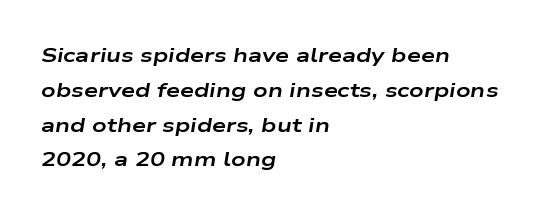
Q: Is the text bold? A: Yes.
Q: Is the text italic (slanted)? A: Yes, it leans right by about 9 degrees.
Q: Is the text underlined? A: No.
Q: How is the paragraph aligned? A: Left-aligned.
Q: Is the spacing between letters normal or unusually wide? A: Normal.
